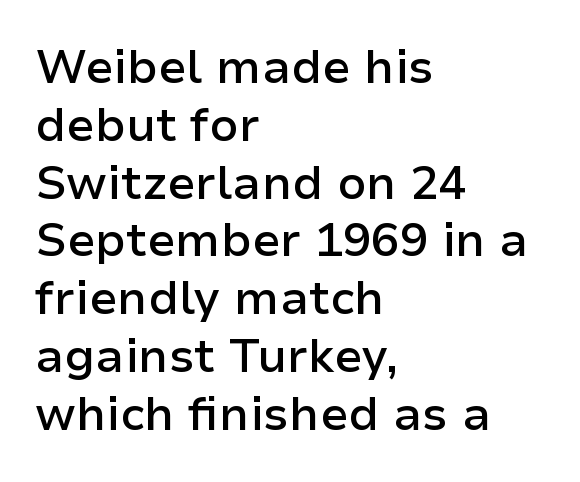
Notice how the passage keeps a crisp vertical edge on the left only. A typesetter would mark this as roman, not italic. Think of a printed novel: that variable character pitch is what you see here. The type is set solid horizontally, with unmodified tracking.
